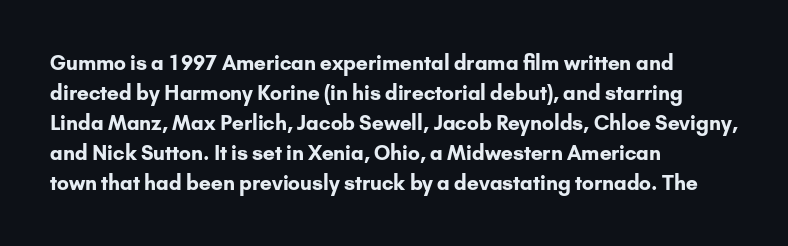
Alignment: flush left. Tall strokes in this sample are plumb rather than angled. Successive baselines arrive at the customary interval. The rendering uses a bold face; every stroke is thick and dark. The specimen omits any rule beneath the text block's lines. Short note: letters normally spaced.
